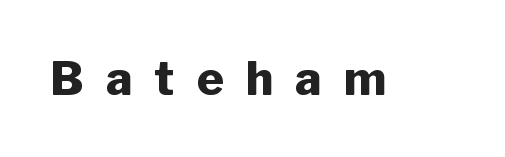
The image shows 46 px heavy sans-serif type, upright; set unusually wide letter spacing (+0.48 em), not underlined; low stroke contrast and a medium x-height.
